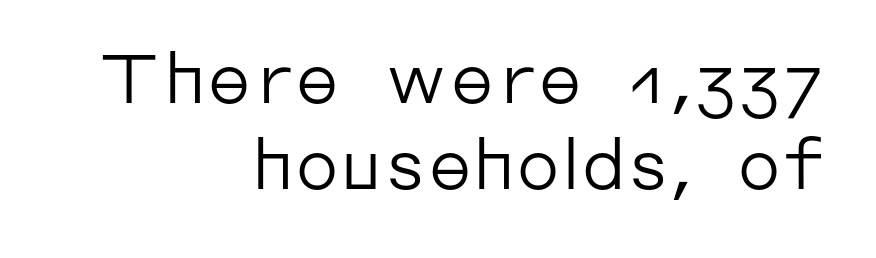
The image shows 69 px regular-weight sans-serif type, upright; set right-aligned, line spacing 1.24x, normal letter spacing, not underlined; low stroke contrast and a medium x-height.
